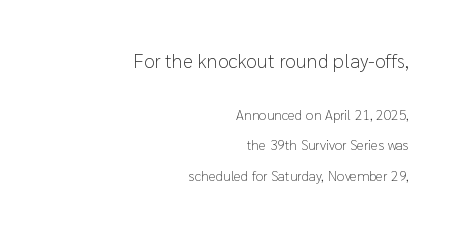
Caption: face not bold, strokes unweighted. The rendering uses a large line-height, opening up the rows. Check the space under the baseline: it is left empty. The line texture is even and compact thanks to regular tracking. Every character sits straight up, as roman type does.
